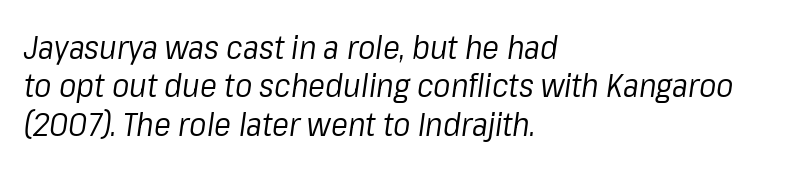
Q: Is the text bold? A: No.
Q: Is the text italic (slanted)? A: Yes, it leans right by about 8 degrees.
Q: Is the text underlined? A: No.
Q: How is the paragraph aligned? A: Left-aligned.
Q: Is the spacing between letters normal or unusually wide? A: Normal.
Q: Width (condensed, normal, or wide)? A: Normal.
Q: Stroke contrast? A: Low.
Q: x-height? A: Medium.
Q: Monospaced? A: No.
